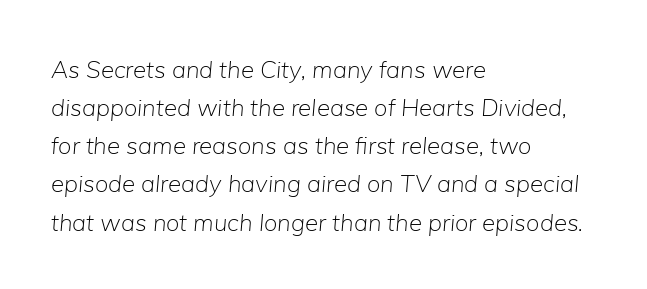
Q: Is the text bold? A: No.
Q: Is the text italic (slanted)? A: Yes, it leans right by about 5 degrees.
Q: Is the text underlined? A: No.
Q: How is the paragraph aligned? A: Left-aligned.
Q: Is the spacing between letters normal or unusually wide? A: Normal.
Q: Is the spacing between lines tight, normal or loose? A: Normal.
